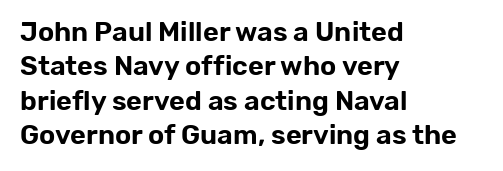
Do the letters lean? They stand straight. Lines of text with bare space underneath. The passage shown stacks its lines at a standard gap. Casual observation: everything's shoved over to the left.
